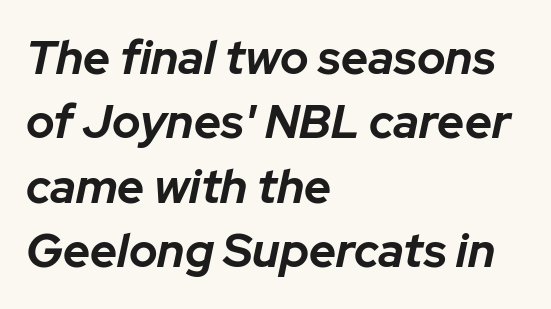
{"italic": "yes", "lean": "right", "slant_degrees": 12, "bold": "yes", "weight": "bold", "width": "normal", "stroke_contrast": "low", "x_height": "medium", "monospaced": "no", "underline": "no", "align": "left", "line_spacing": "normal", "line_spacing_ratio": 1.37, "letter_spacing": "normal", "letter_spacing_em": 0.0, "glyph_px": 47}
